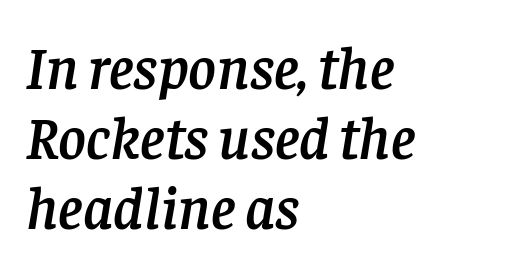
The image shows 60 px serif type, italic (leaning right); set left-aligned, line spacing 1.17x, normal letter spacing, not underlined; low stroke contrast and a large x-height.
